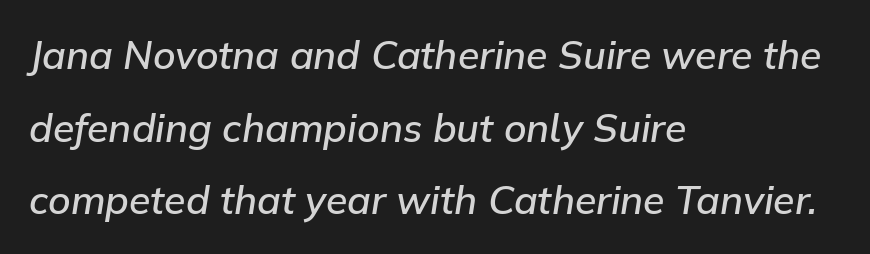
The image shows 39 px semibold type, italic (leaning right); set left-aligned, line spacing 1.86x, normal letter spacing, not underlined; low stroke contrast and a medium x-height.
